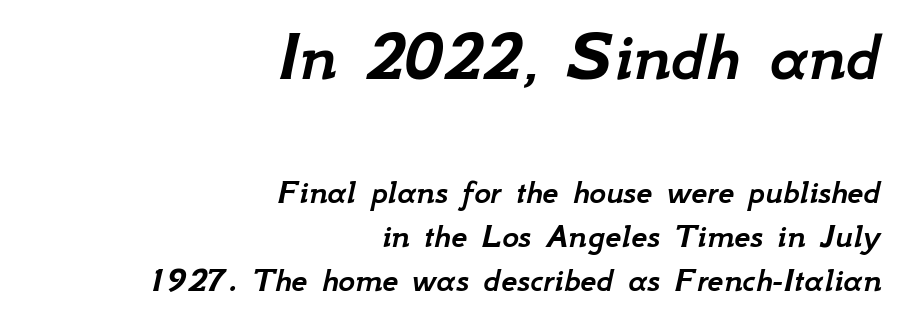
The image shows 73 px text type, italic (leaning right); set right-aligned, line spacing 1.22x, normal letter spacing, not underlined; the first (top) block is 2.03x larger; low stroke contrast and a small x-height.
